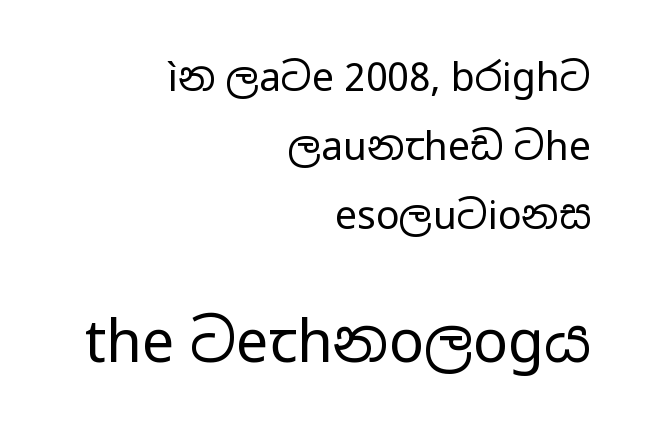
{"serif": "no", "italic": "no", "bold": "no", "weight": "regular", "width": "wide", "stroke_contrast": "low", "x_height": "medium", "monospaced": "no", "underline": "no", "align": "right", "line_spacing_ratio": 1.77, "letter_spacing": "normal", "letter_spacing_em": 0.0, "larger_block": "second", "size_ratio": 1.49, "glyph_px": 58}
